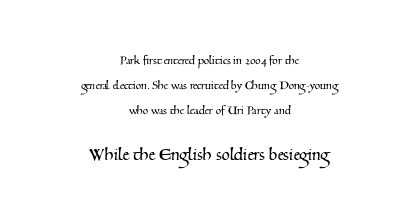
{"underline": "no", "align": "center", "line_spacing_ratio": 1.8, "letter_spacing": "normal", "letter_spacing_em": 0.0, "larger_block": "second", "size_ratio": 1.5, "glyph_px": 21}
